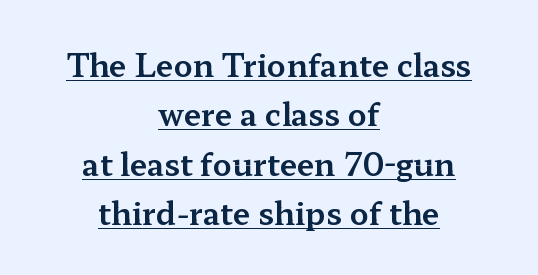
Typeset on center — no edge is straight. What decoration does the sample have? An underline. Observe the serifs anchoring each vertical stroke in this sample. Note the varied advance widths — an 'i' is clearly narrower than an 'm'.
